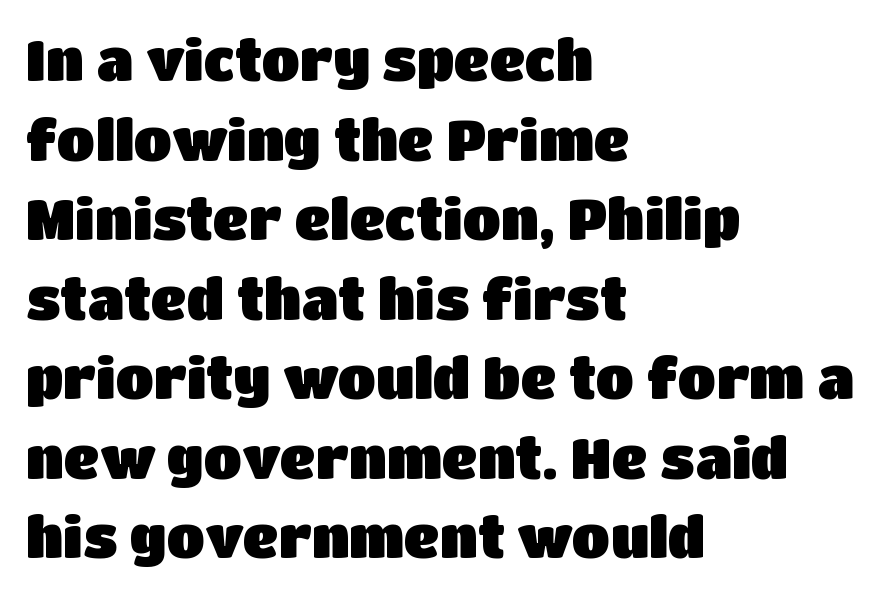
This rendering uses left alignment, leaving the right contour irregular. Nothing sits at the stroke ends, so this counts as sans-serif. The rows are spaced the way most documents space them. Clear beneath every line of the passage. Standard letterfit; no display-style spreading of the glyphs. The rendering uses natural spacing where letterforms have individual widths.
